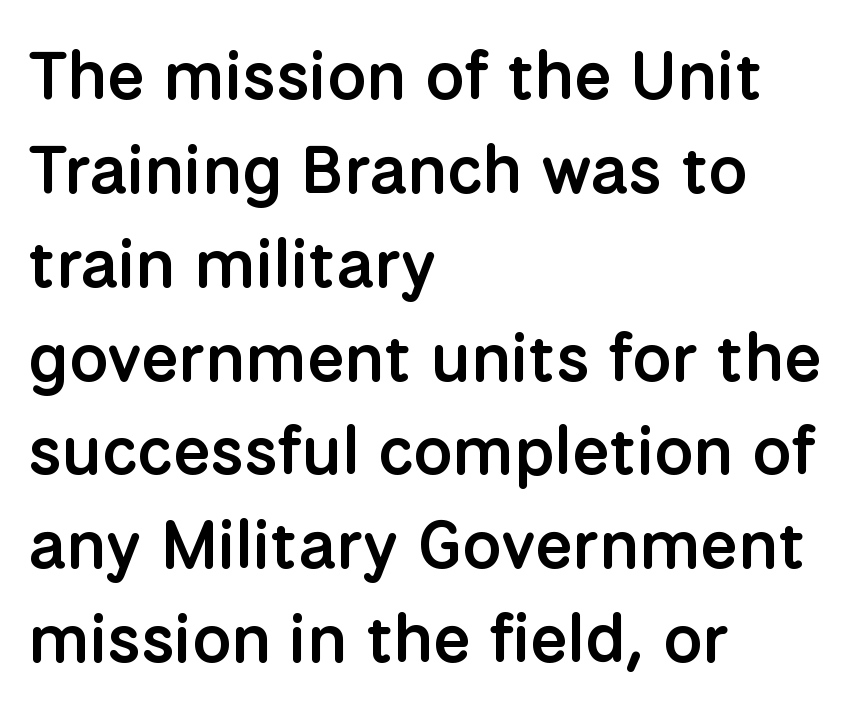
{"serif": "no", "italic": "no", "bold": "semi", "weight": "semibold", "width": "normal", "stroke_contrast": "low", "x_height": "medium", "monospaced": "no", "underline": "no", "align": "left", "line_spacing": "normal", "line_spacing_ratio": 1.38, "letter_spacing": "normal", "letter_spacing_em": 0.0, "glyph_px": 68}
